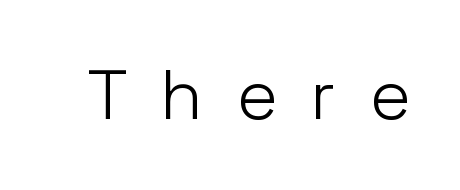
The image shows 70 px light sans-serif type, upright; set unusually wide letter spacing (+0.49 em), not underlined; low stroke contrast and a medium x-height.
